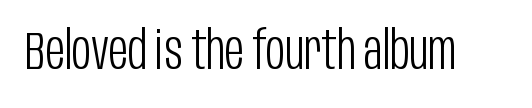
The image shows 53 px light, condensed sans-serif type, upright; set normal letter spacing, not underlined; low stroke contrast and a large x-height.
